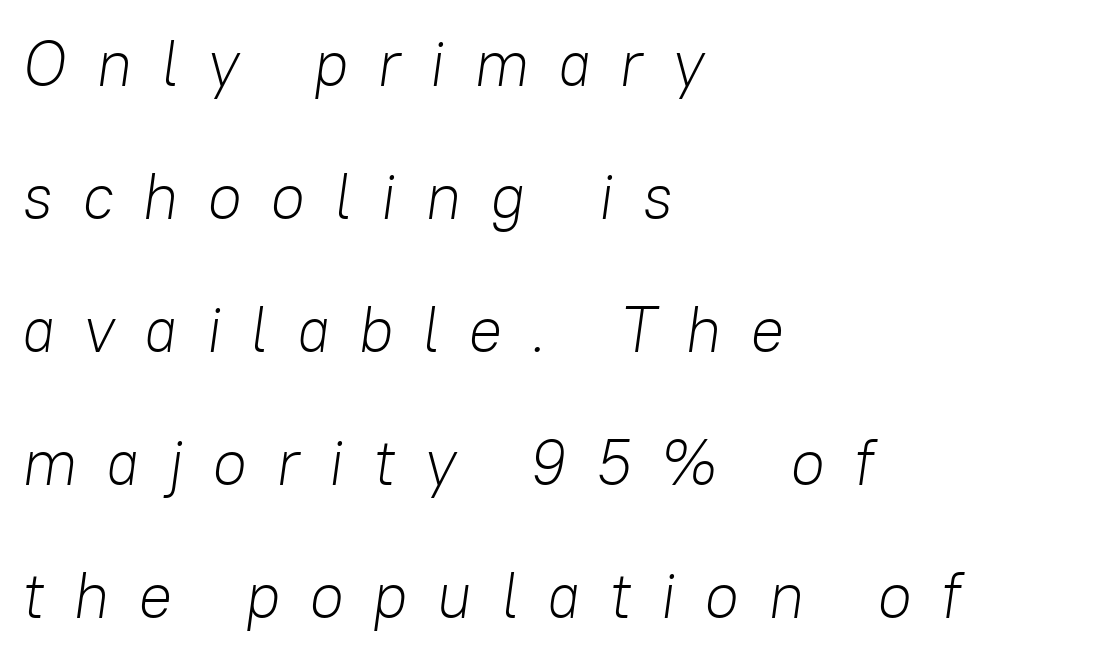
Glyph-to-glyph distance is far greater than everyday printed text. Spacing verdict: proportional, widths tailored to each character. You could fit nearly another row in the gap between these rows. A bare baseline throughout the passage.
